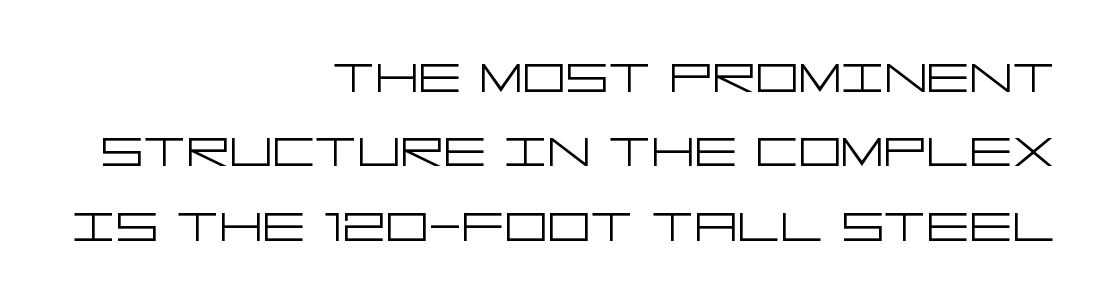
A typesetter would call this zero additional tracking. The gap between lines stays unmarked. The typesetting does not lean heavy: it is not bold. No feet cap the strokes, marking this as sans-serif type.
